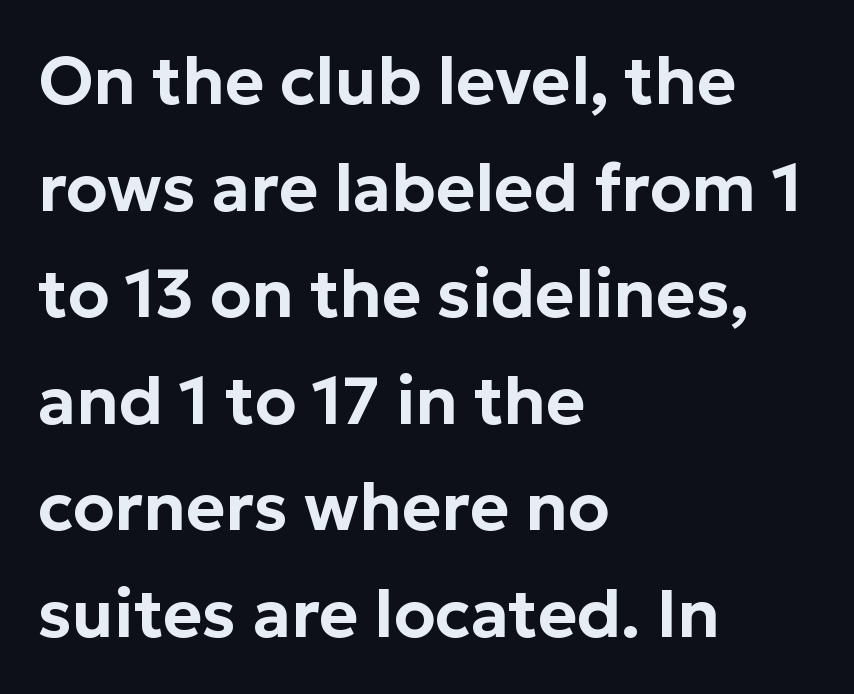
The image shows 67 px sans-serif type, upright; set left-aligned, normal line spacing (1.59x), normal letter spacing, not underlined; low stroke contrast and a medium x-height.
